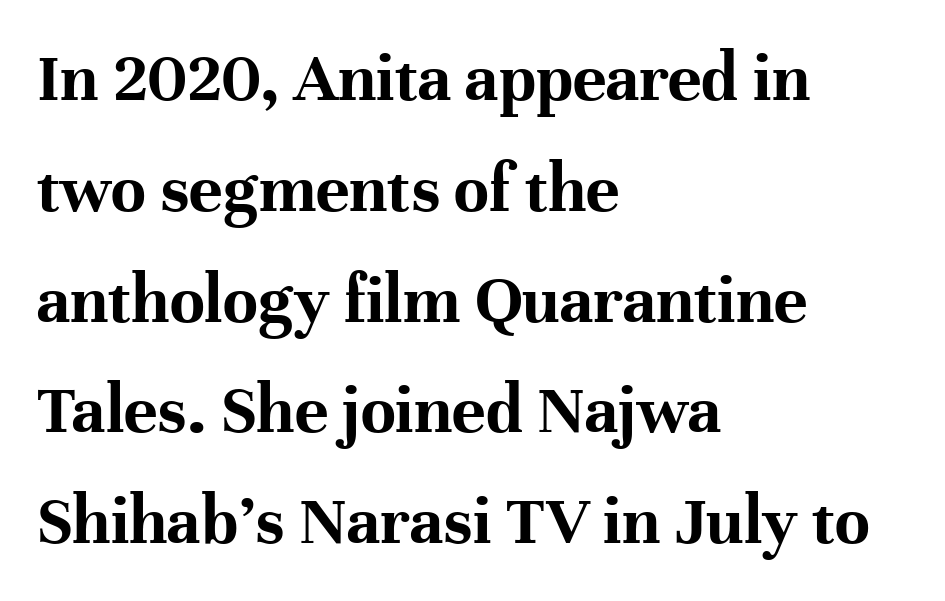
The image shows 71 px bold serif type, upright; set left-aligned, normal line spacing (1.56x), normal letter spacing, not underlined; high stroke contrast and a medium x-height.
